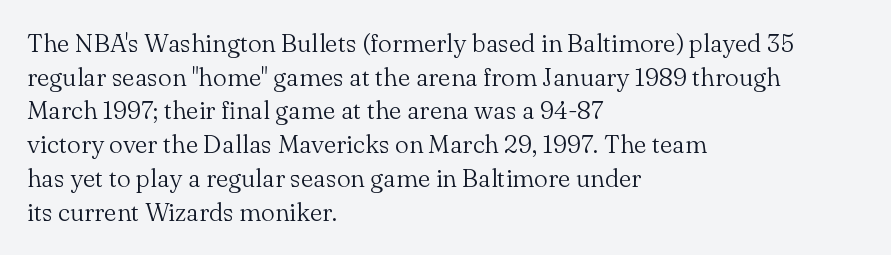
Q: Is the text bold? A: No.
Q: Is the text italic (slanted)? A: No, it is upright.
Q: Is the text underlined? A: No.
Q: How is the paragraph aligned? A: Left-aligned.
Q: Is the spacing between letters normal or unusually wide? A: Normal.
Q: Is the spacing between lines tight, normal or loose? A: Normal.
